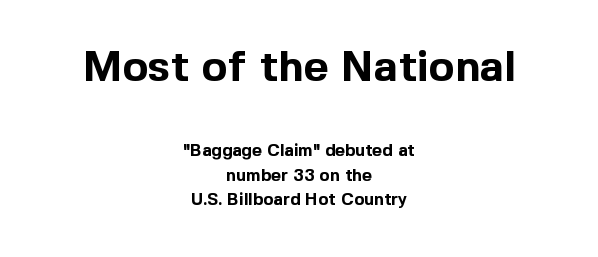
Here the glyphs are tracked normally, forming tight word shapes. The letters are bold, with thick, heavy strokes. Do the characters align in a grid? No, the font is proportional. Every row of glyphs is offset so its center matches the block's center.
